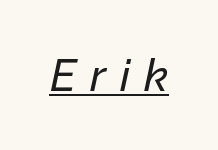
The passage shown has open, widely tracked lettering throughout. The lettering is marked with a stroke running underneath it. Character widths vary here, with narrow letters taking less room than wide ones. Looking at the ascenders, they clearly lean.
